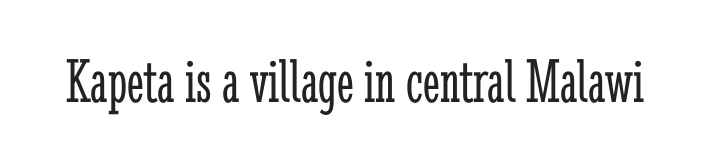
{"serif": "yes", "italic": "no", "bold": "no", "weight": "light", "width": "condensed", "stroke_contrast": "low", "x_height": "medium", "monospaced": "no", "underline": "no", "letter_spacing": "normal", "letter_spacing_em": 0.0, "glyph_px": 64}
